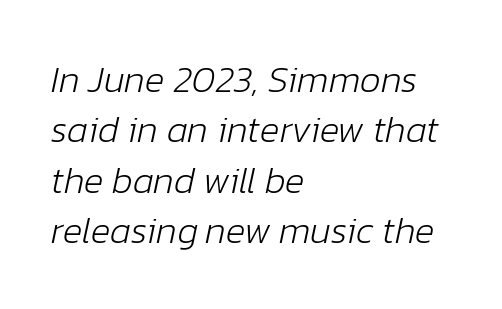
{"italic": "yes", "lean": "right", "slant_degrees": 12, "bold": "no", "weight": "light", "width": "normal", "stroke_contrast": "low", "x_height": "medium", "monospaced": "no", "underline": "no", "align": "left", "line_spacing": "normal", "line_spacing_ratio": 1.36, "letter_spacing": "normal", "letter_spacing_em": 0.0, "glyph_px": 37}
